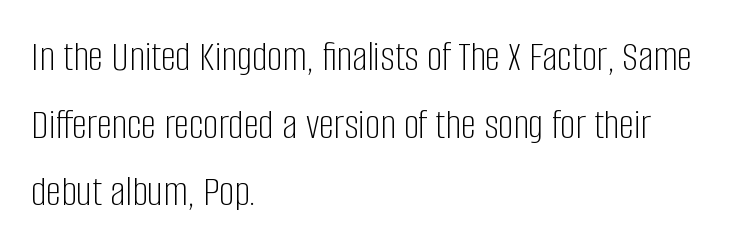
{"serif": "no", "italic": "no", "bold": "no", "weight": "light", "width": "condensed", "stroke_contrast": "low", "x_height": "large", "monospaced": "no", "underline": "no", "align": "left", "line_spacing": "normal", "line_spacing_ratio": 1.57, "letter_spacing": "normal", "letter_spacing_em": 0.0, "glyph_px": 43}
